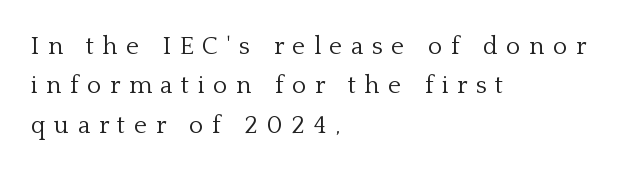
The image shows 25 px text type, upright; set left-aligned, normal line spacing (1.58x), unusually wide letter spacing (+0.34 em), not underlined.
